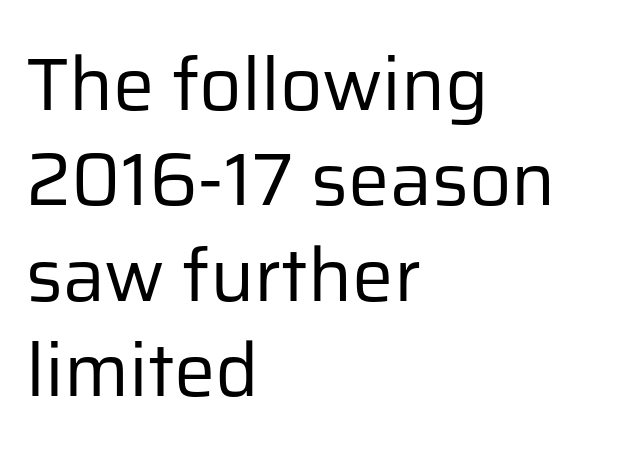
Stems and bowls with no extra thickness — not bold. The typesetter chose a ragged-right arrangement here. Nope, not italic — everything's standing straight. Evenly set lines give the paragraph a standard silhouette. The foot of each line stays bare and open.
